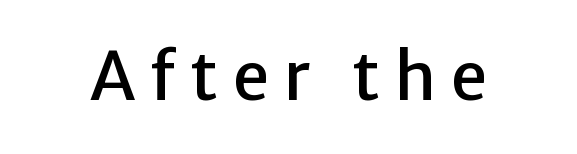
Do the characters align in a grid? No, the font is proportional. Inter-character spacing is expanded well beyond the font's built-in metrics. Are there feet on the stems? There aren't — it's a sans. The area under the type is left untouched.
